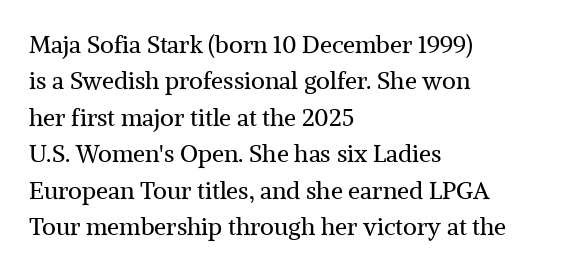
{"italic": "no", "bold": "no", "underline": "no", "align": "left", "line_spacing": "normal", "line_spacing_ratio": 1.52, "letter_spacing": "normal", "letter_spacing_em": 0.0, "glyph_px": 24}
